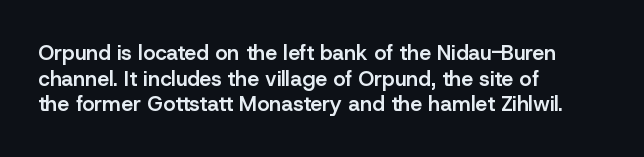
The image shows 21 px text type, upright; set left-aligned, line spacing 1.22x, normal letter spacing, not underlined.
